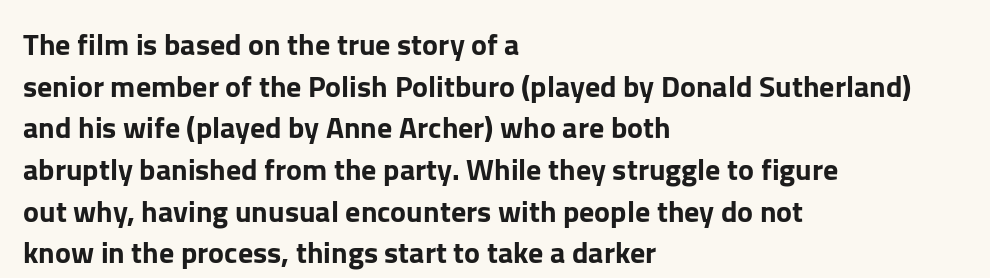
The image shows 30 px sans-serif type, upright; set left-aligned, normal line spacing (1.39x), normal letter spacing, not underlined; low stroke contrast and a medium x-height.
